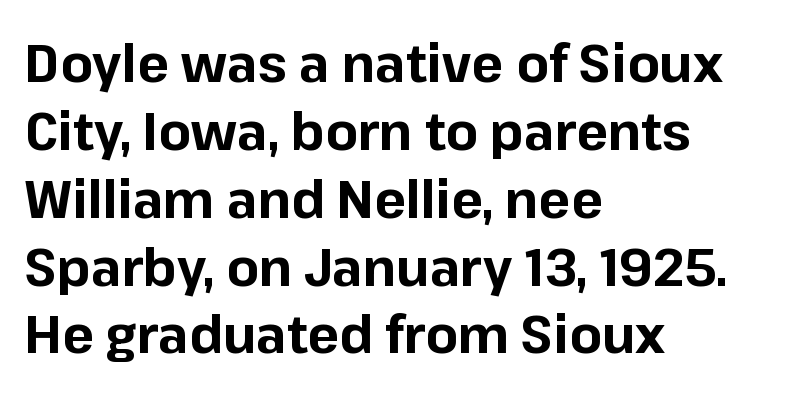
The image shows 53 px bold sans-serif type, upright; set left-aligned, normal line spacing (1.28x), normal letter spacing, not underlined; low stroke contrast and a medium x-height.
